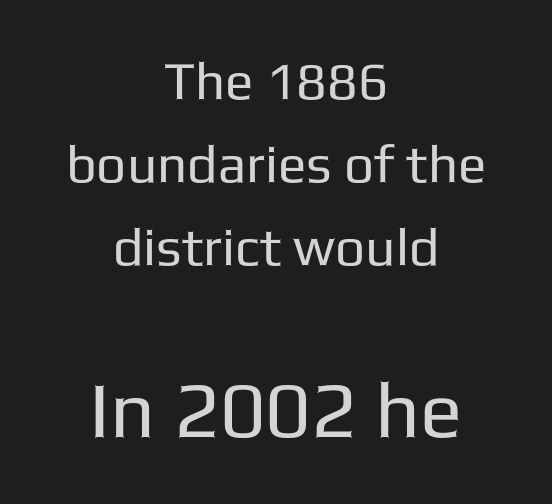
Q: Is the text bold? A: No.
Q: Is the text italic (slanted)? A: No, it is upright.
Q: Is the typeface a serif or a sans-serif typeface? A: Sans-serif.
Q: Is the text underlined? A: No.
Q: How is the paragraph aligned? A: Centered.
Q: Is the spacing between letters normal or unusually wide? A: Normal.
Q: Is the spacing between lines tight, normal or loose? A: Normal.
Q: Which block of text is set in a larger size, the first (top) or the second (bottom)? A: The second (bottom) one.
Q: Width (condensed, normal, or wide)? A: Normal.
Q: Stroke contrast? A: Low.
Q: x-height? A: Medium.
Q: Monospaced? A: No.
